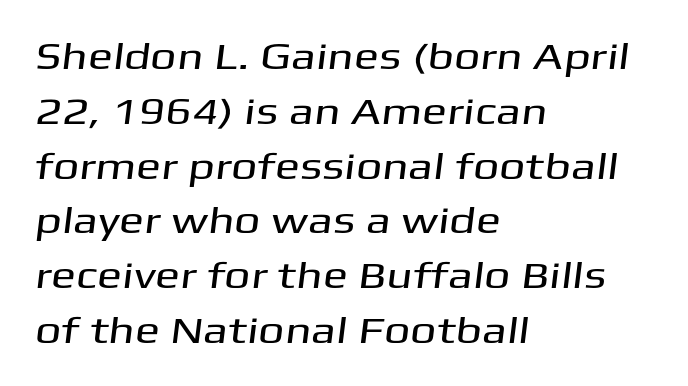
Check under the words: just untouched page. Horizontal alignment here is leftward, the default for most running prose. Students, observe: this is what conventionally led text looks like. Standard letterfit; no display-style spreading of the glyphs. The letters advance in unequal steps, a hallmark of proportional type. The font family rendered here belongs to the sans-serif group.
